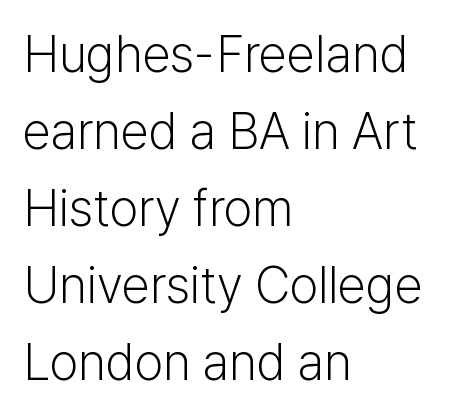
The image shows 51 px light sans-serif type, upright; set left-aligned, normal line spacing (1.51x), normal letter spacing, not underlined; low stroke contrast and a medium x-height.
